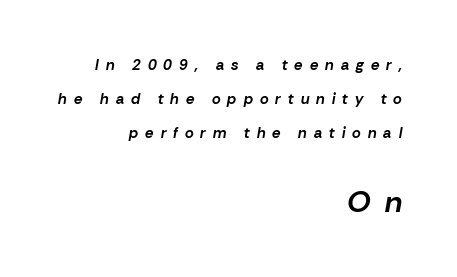
Leading: increased. A bare baseline throughout the passage. Think of a printed novel: that variable character pitch is what you see here. There's an unmistakable incline to the writing here.
